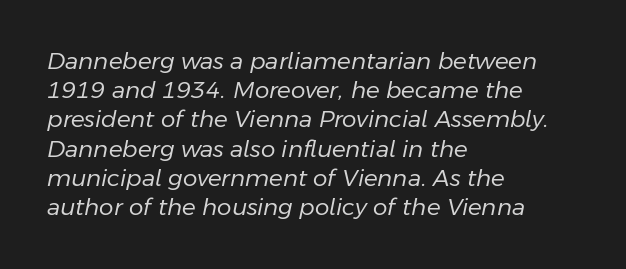
Q: Is the text bold? A: No.
Q: Is the text italic (slanted)? A: Yes, it leans right by about 11 degrees.
Q: Is the text underlined? A: No.
Q: How is the paragraph aligned? A: Left-aligned.
Q: Is the spacing between letters normal or unusually wide? A: Normal.
Q: Is the spacing between lines tight, normal or loose? A: Normal.
